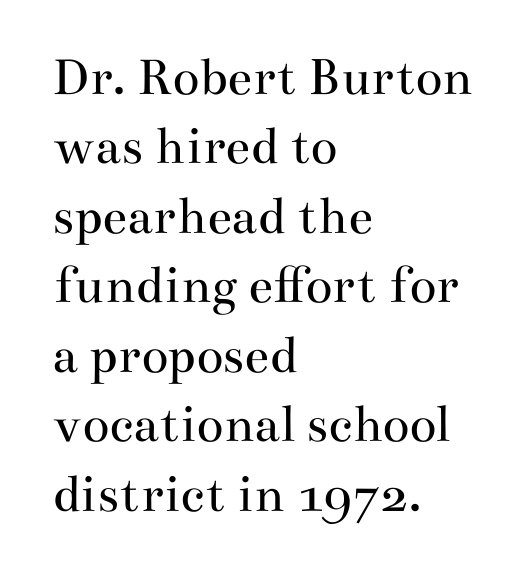
This sample has the flowing, uneven cadence of proportional lettering. This rendering employs a face with finishing strokes, i.e., a serif. No word sits above an underline. Is this a heavy cut? Hardly; it is regular or lighter.
